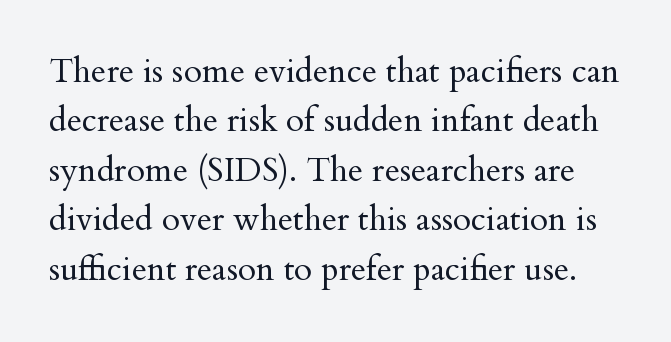
Stems here are at most as thick as an everyday book face. The space directly below the letters is spotless. Varying glyph widths throughout — classic text-font behaviour. Here the glyphs are tracked normally, forming tight word shapes. In terms of letterform style, serifs are clearly present.
